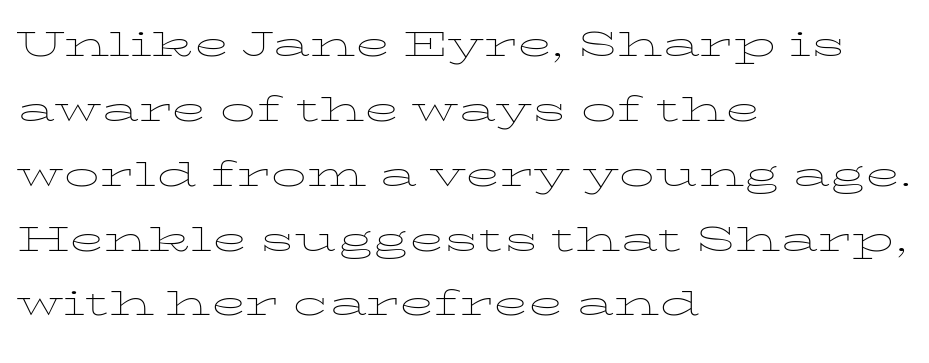
Here the designer chose a conventional face with non-uniform glyph widths. What stands out about the letter spacing? Nothing — it is the standard amount. In terms of leading, this rendering sits right in the middle. Any mark beneath the type? The region is blank. It's the straight-up-and-down kind of type. Is the block centered? No — it sits flush against the left margin.
